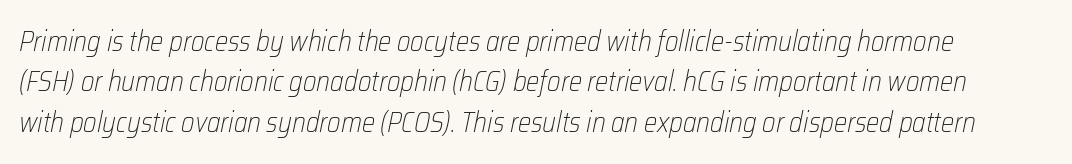
Q: Is the text bold? A: No.
Q: Is the text italic (slanted)? A: Yes, it leans right by about 12 degrees.
Q: Is the text underlined? A: No.
Q: Is the spacing between letters normal or unusually wide? A: Normal.
Q: Is the spacing between lines tight, normal or loose? A: Normal.
Q: Width (condensed, normal, or wide)? A: Condensed.
Q: Stroke contrast? A: Low.
Q: x-height? A: Medium.
Q: Monospaced? A: No.
